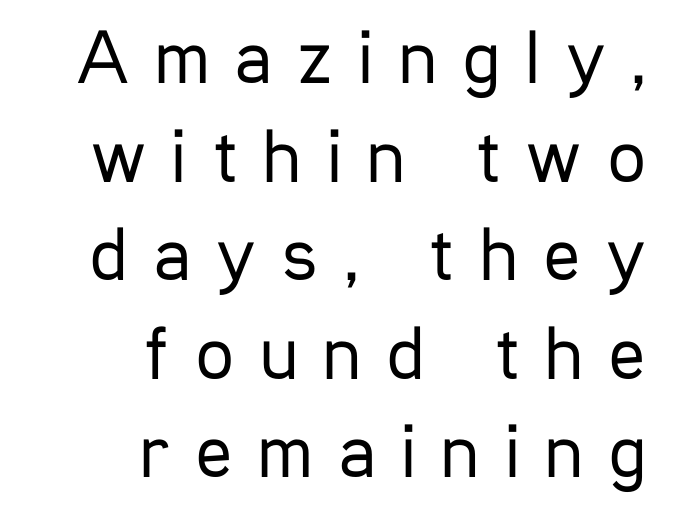
{"serif": "no", "italic": "no", "bold": "no", "weight": "regular", "width": "condensed", "stroke_contrast": "low", "x_height": "medium", "monospaced": "no", "underline": "no", "align": "right", "line_spacing": "normal", "line_spacing_ratio": 1.28, "letter_spacing": "wide", "letter_spacing_em": 0.33, "glyph_px": 77}
